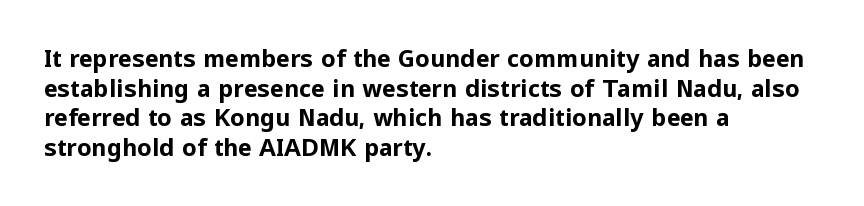
Q: Is the text bold? A: Yes.
Q: Is the text italic (slanted)? A: No, it is upright.
Q: Is the text underlined? A: No.
Q: How is the paragraph aligned? A: Left-aligned.
Q: Is the spacing between letters normal or unusually wide? A: Normal.
Q: Is the spacing between lines tight, normal or loose? A: Normal.
